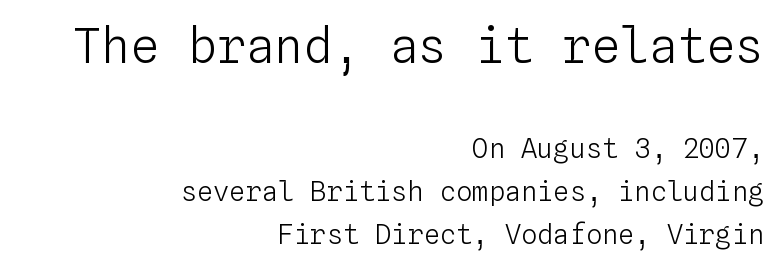
{"italic": "no", "bold": "no", "weight": "light", "width": "normal", "stroke_contrast": "low", "x_height": "medium", "monospaced": "yes", "underline": "no", "align": "right", "line_spacing": "normal", "line_spacing_ratio": 1.59, "letter_spacing": "normal", "letter_spacing_em": 0.0, "larger_block": "first", "size_ratio": 1.78, "glyph_px": 48}
